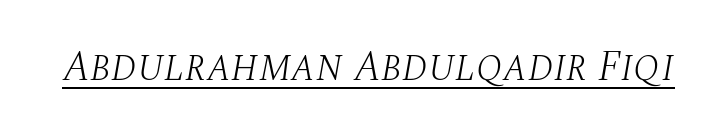
Unbolded letterforms with no extra heft. These lines are rendered in a variable-pitch font. There's an unmistakable incline to the writing here. No extra tracking has been applied to these lines. The letters carry serifs — small finishing strokes at the ends of their stems. A typographer would call this underscored text.
